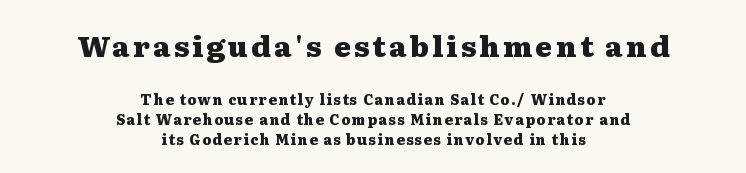
The passage shown is typed in a proportional face where columns would drift. Leftover space on each line is divided equally before and after the words. Lines of text with bare space underneath. Caption: bold face, heavy strokes. I'd call this a serif setting — the letters wear small feet.
